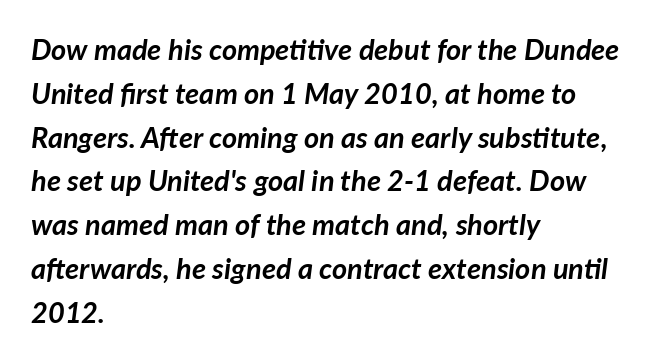
Line spacing here is normal. This is oblique type, the kind used for emphasis or titles. Descender tails drop into unmarked territory. The horizontal fit of the characters is conventional and even.
